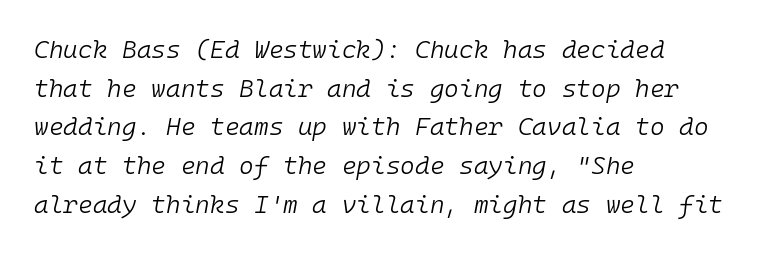
Is the block centered? No — it sits flush against the left margin. The passage shown is not underscored anywhere. When letters slant like this, we call the style italic. Characters follow at the spacing the type designer built in.
